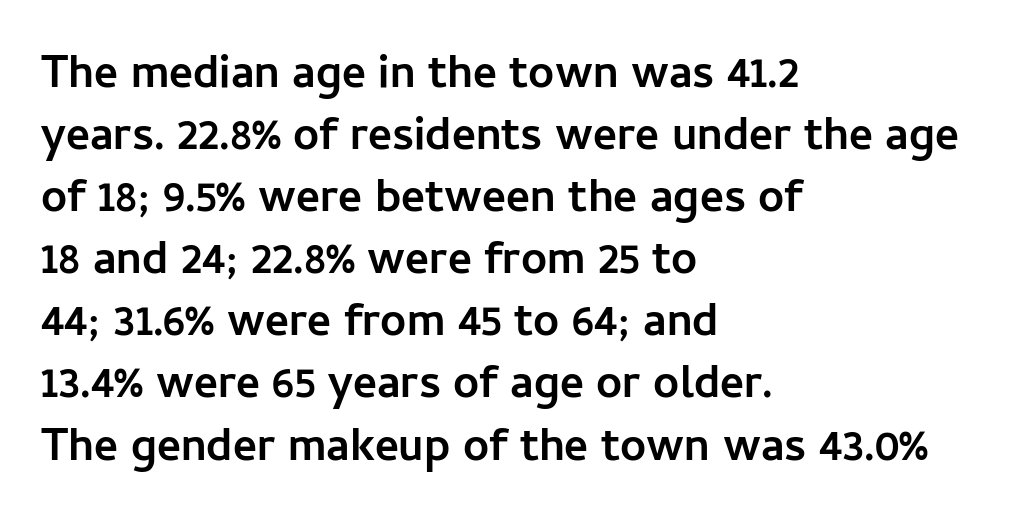
Characters remain perfectly vertical along every line. How are the letters spaced? Ordinarily, with no added tracking. Strong, thick strokes mark this as bold type. Think of a printed novel: that variable character pitch is what you see here. I'd call this a sans setting — the letters go barefoot.
